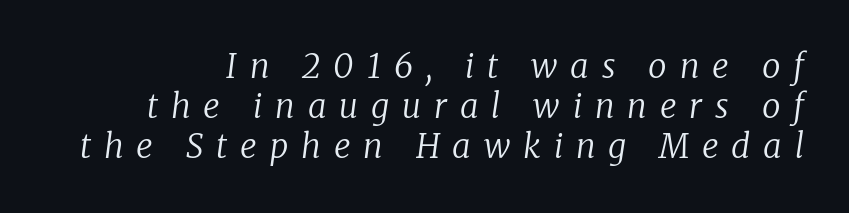
{"serif": "yes", "italic": "yes", "lean": "right", "slant_degrees": 8, "bold": "no", "weight": "regular", "width": "normal", "stroke_contrast": "low", "x_height": "medium", "monospaced": "no", "underline": "no", "line_spacing_ratio": 1.21, "letter_spacing": "wide", "letter_spacing_em": 0.39, "glyph_px": 33}
